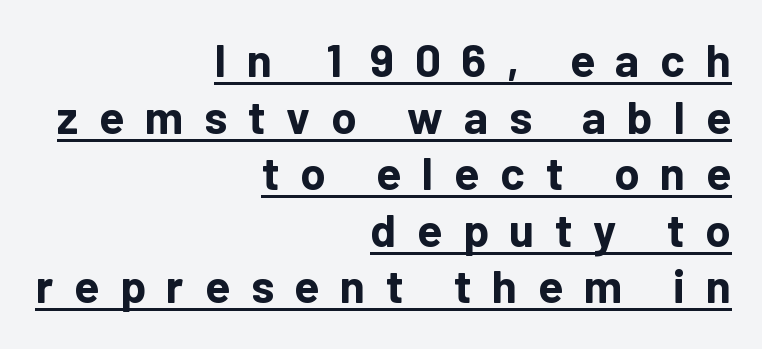
Heavy-handed strokes throughout: this text is bold. Horizontal alignment here is rightward, an uncommon choice for prose. The font's upright variant was chosen for this text. This sample uses a sans-serif face. Each line of the rendering has a horizontal stroke beneath the glyphs.
